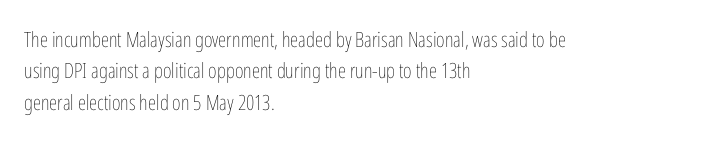
The image shows 21 px text type, upright; set left-aligned, normal line spacing (1.49x), normal letter spacing, not underlined.
